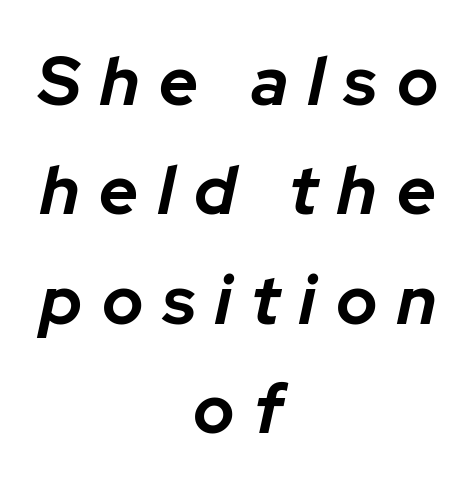
The image shows 68 px bold type, italic (leaning right); set centered, normal line spacing (1.61x), unusually wide letter spacing (+0.29 em), not underlined; low stroke contrast and a medium x-height.
